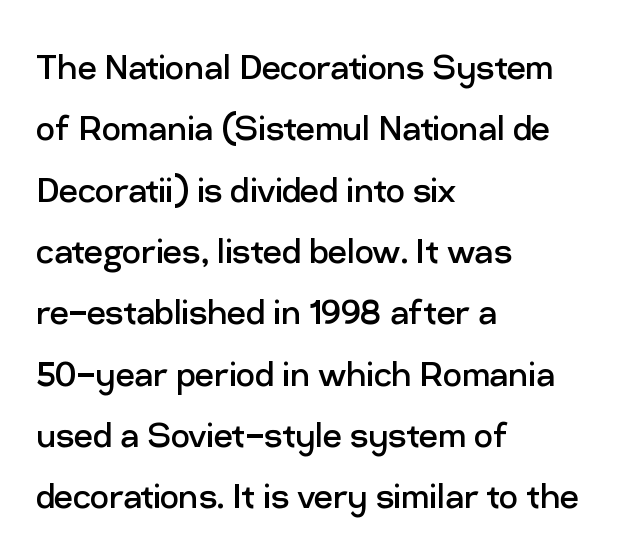
The image shows 42 px regular-weight sans-serif type, upright; set left-aligned, normal line spacing (1.46x), normal letter spacing, not underlined; low stroke contrast and a medium x-height.
